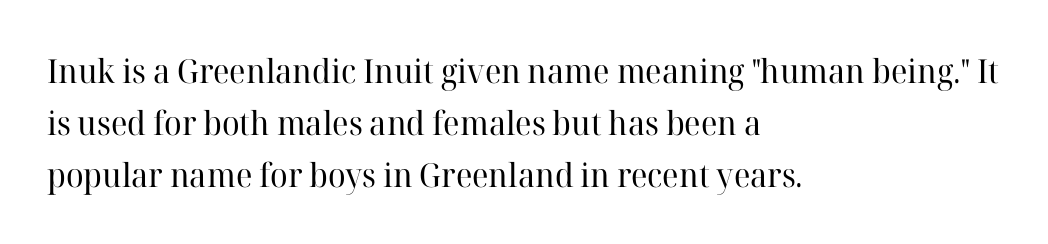
Q: Is the text bold? A: No.
Q: Is the text italic (slanted)? A: No, it is upright.
Q: Is the typeface a serif or a sans-serif typeface? A: Serif.
Q: Is the text underlined? A: No.
Q: How is the paragraph aligned? A: Left-aligned.
Q: Is the spacing between letters normal or unusually wide? A: Normal.
Q: Is the spacing between lines tight, normal or loose? A: Normal.
Q: Width (condensed, normal, or wide)? A: Normal.
Q: Stroke contrast? A: High.
Q: x-height? A: Medium.
Q: Monospaced? A: No.
